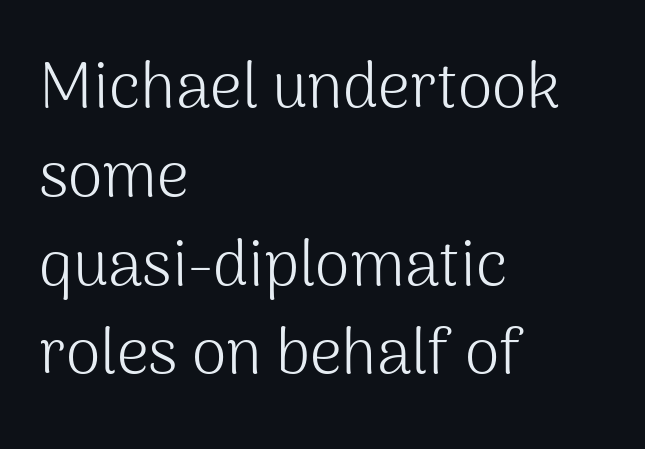
Q: Is the text bold? A: No.
Q: Is the text italic (slanted)? A: No, it is upright.
Q: Is the typeface a serif or a sans-serif typeface? A: Sans-serif.
Q: Is the text underlined? A: No.
Q: How is the paragraph aligned? A: Left-aligned.
Q: Is the spacing between letters normal or unusually wide? A: Normal.
Q: Is the spacing between lines tight, normal or loose? A: Normal.
Q: Width (condensed, normal, or wide)? A: Normal.
Q: Stroke contrast? A: Medium.
Q: x-height? A: Medium.
Q: Monospaced? A: No.
